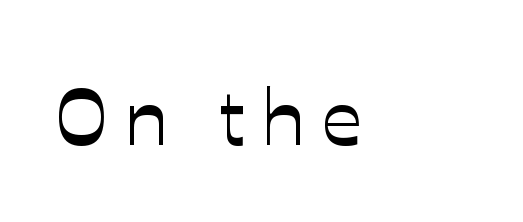
Decoration check: the copy has no underline. Between one letter and the next there's a generous, obvious gap. You can tell it's not italic because the verticals are truly vertical. Note the varied advance widths — an 'i' is clearly narrower than an 'm'.
